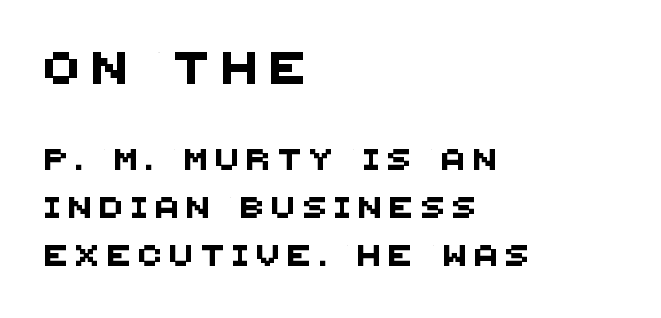
Q: Is the typeface a serif or a sans-serif typeface? A: Sans-serif.
Q: Is the text underlined? A: No.
Q: How is the paragraph aligned? A: Left-aligned.
Q: Is the spacing between letters normal or unusually wide? A: Unusually wide.
Q: Is the spacing between lines tight, normal or loose? A: Loose.
Q: Which block of text is set in a larger size, the first (top) or the second (bottom)? A: The first (top) one.
Q: Width (condensed, normal, or wide)? A: Normal.
Q: Stroke contrast? A: Medium.
Q: x-height? A: Large.
Q: Monospaced? A: No.
